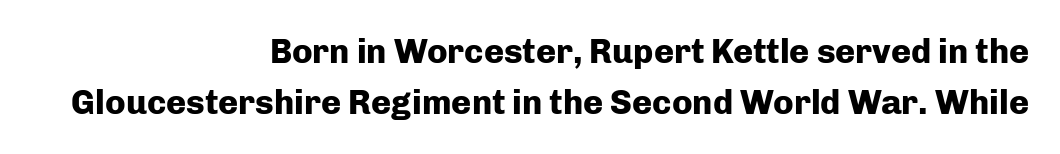
Weight: bold. Font category for this specimen: sans-serif. Quick note: not italic, upright. This rendering uses right alignment, leaving the left contour irregular. The rendering uses natural spacing where letterforms have individual widths. Unmarked baselines from the first word to the last.
